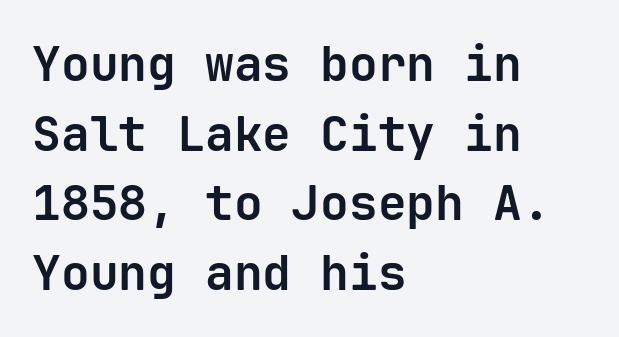
In CSS terms this would be text-align: left. Every character here occupies the same horizontal width, giving the sample a typewriter-like rhythm. The line texture is even and compact thanks to regular tracking. Summary of weight: heavy, a full bold. This sample uses an upright cut, with every glyph sitting square on the baseline. Descenders hang freely into open space.
